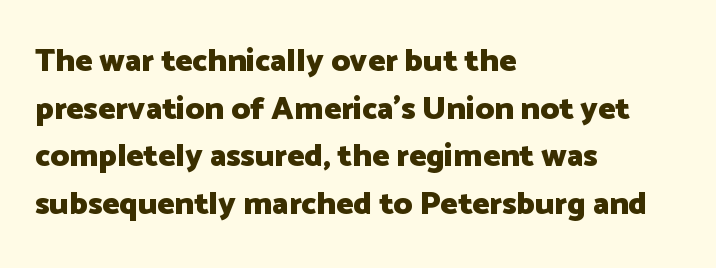
{"serif": "no", "italic": "no", "bold": "yes", "weight": "heavy", "width": "normal", "stroke_contrast": "low", "x_height": "medium", "monospaced": "no", "underline": "no", "align": "left", "line_spacing": "normal", "line_spacing_ratio": 1.49, "letter_spacing": "normal", "letter_spacing_em": 0.0, "glyph_px": 32}
